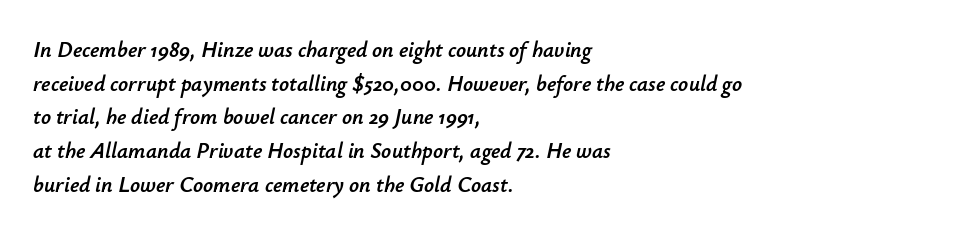
Style check: oblique. One glance says typical: line gaps are just what's usual. The passage is arranged the way most books set body copy — flush left. The rendering keeps characters at their native spacing. Only glyphs here, with clear space below each row.
